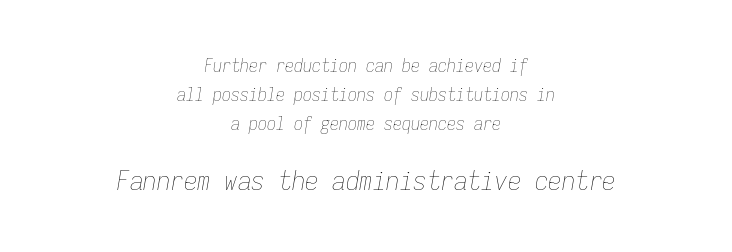
{"italic": "yes", "lean": "right", "slant_degrees": 9, "bold": "no", "underline": "no", "align": "center", "line_spacing": "normal", "line_spacing_ratio": 1.61, "letter_spacing": "normal", "letter_spacing_em": 0.0, "larger_block": "second", "size_ratio": 1.5, "glyph_px": 27}
